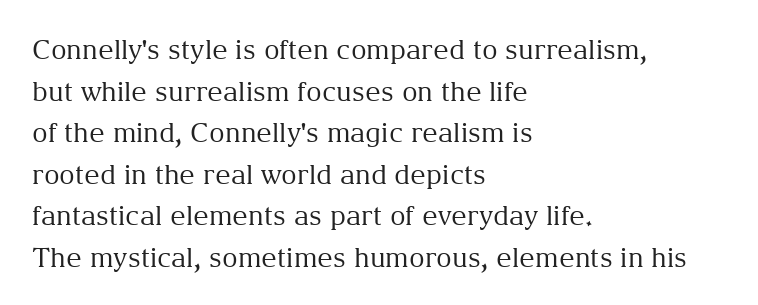
Q: Is the text bold? A: No.
Q: Is the text italic (slanted)? A: No, it is upright.
Q: Is the text underlined? A: No.
Q: How is the paragraph aligned? A: Left-aligned.
Q: Is the spacing between letters normal or unusually wide? A: Normal.
Q: Is the spacing between lines tight, normal or loose? A: Normal.
